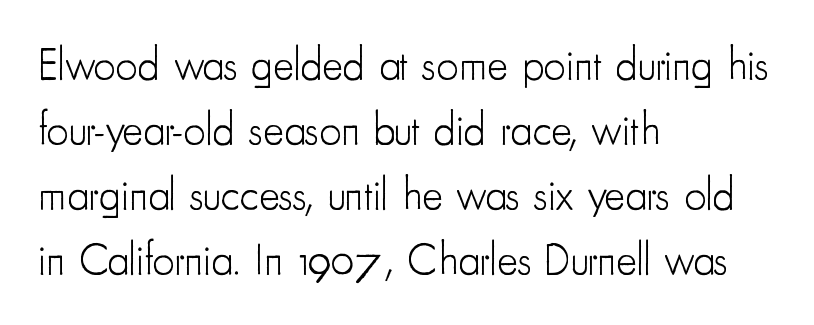
Students, observe: this is what conventionally led text looks like. Typographically, this falls in the sans-serif category. Alignment: flush left. Varying glyph widths throughout — classic text-font behaviour. A typesetter would call this zero additional tracking. This reads as an unemphasized weight, regular at the heaviest.
